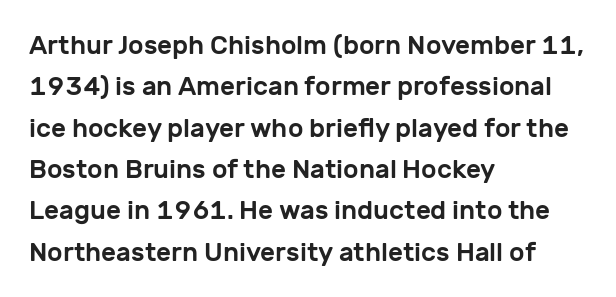
Q: Is the text italic (slanted)? A: No, it is upright.
Q: Is the text underlined? A: No.
Q: How is the paragraph aligned? A: Left-aligned.
Q: Is the spacing between letters normal or unusually wide? A: Normal.
Q: Is the spacing between lines tight, normal or loose? A: Normal.
